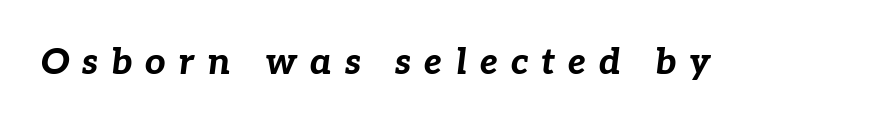
The image shows 36 px bold type, italic (leaning right); set unusually wide letter spacing (+0.36 em), not underlined; low stroke contrast and a medium x-height.
